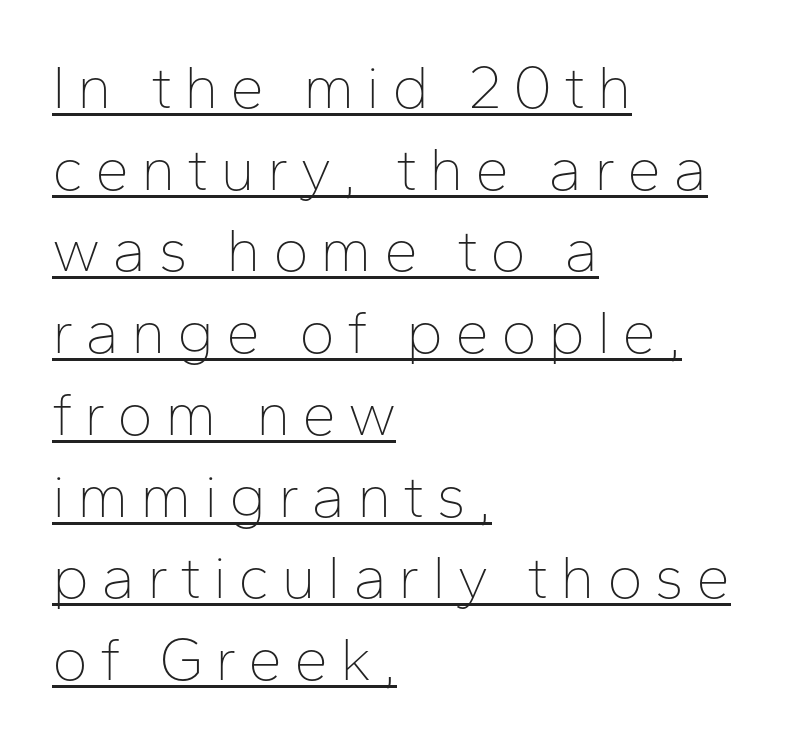
The image shows 61 px thin sans-serif type, upright; set left-aligned, normal line spacing (1.34x), underlined; low stroke contrast and a medium x-height.
